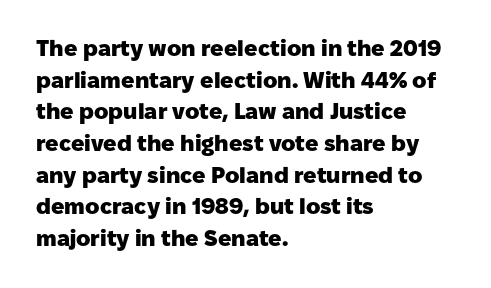
Beneath every word, the page is bare. Successive baselines arrive at the customary interval. It's the straight-up-and-down kind of type. Which margin do the lines hug? The left one — the right edge is uneven. Thick stems and heavy bowls — unmistakably bold.
